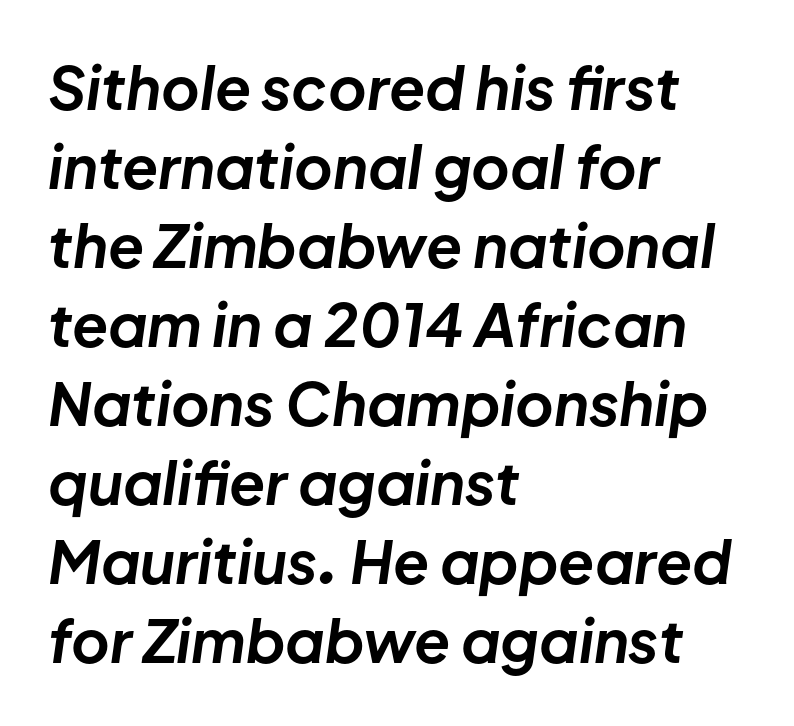
The face used here is rendered with its standard letterfit. Character widths vary here, with narrow letters taking less room than wide ones. Unmarked baselines from the first word to the last. If you drew a line through each stem, it would be angled. Line starts are locked; line ends wander. This sample keeps an unexceptional amount of space between lines.
